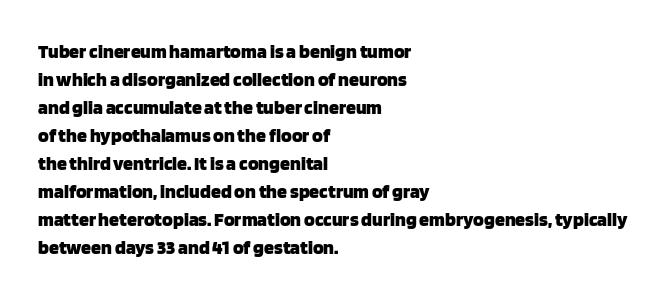
{"italic": "no", "bold": "yes", "underline": "no", "align": "left", "line_spacing": "normal", "line_spacing_ratio": 1.4, "letter_spacing": "normal", "letter_spacing_em": 0.0, "glyph_px": 20}
